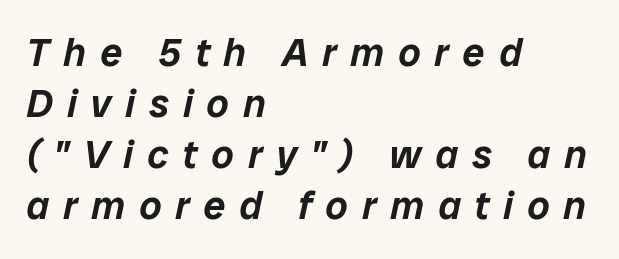
The image shows 39 px text type, italic (leaning right); set left-aligned, normal line spacing (1.31x), unusually wide letter spacing (+0.36 em), not underlined; low stroke contrast and a medium x-height.
